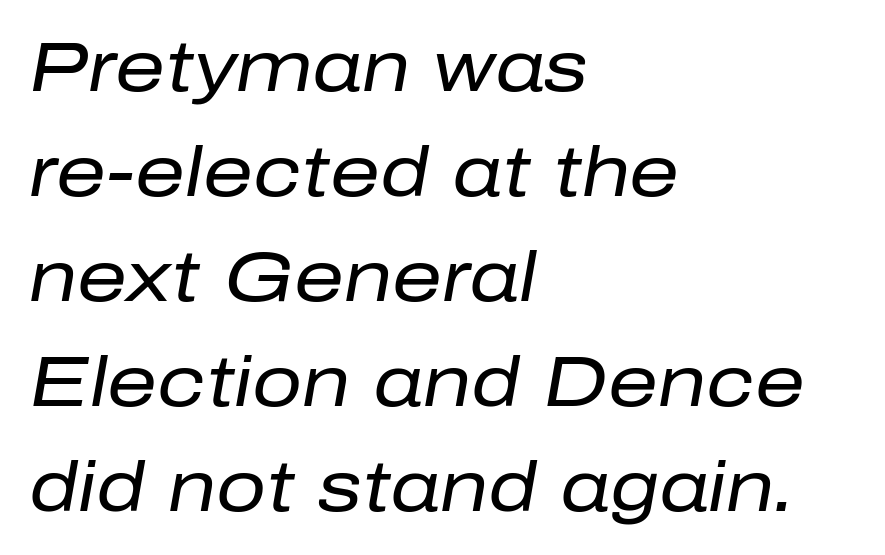
Q: Is the text bold? A: No.
Q: Is the text italic (slanted)? A: Yes, it leans right by about 10 degrees.
Q: Is the text underlined? A: No.
Q: How is the paragraph aligned? A: Left-aligned.
Q: Is the spacing between letters normal or unusually wide? A: Normal.
Q: Is the spacing between lines tight, normal or loose? A: Normal.
Q: Width (condensed, normal, or wide)? A: Normal.
Q: Stroke contrast? A: Low.
Q: x-height? A: Medium.
Q: Monospaced? A: No.
